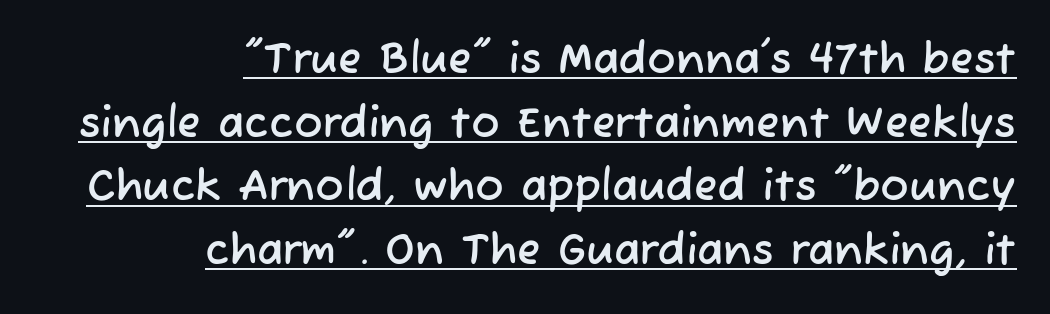
The image shows 43 px sans-serif type; set right-aligned, normal line spacing (1.48x), normal letter spacing, underlined; low stroke contrast and a medium x-height.
